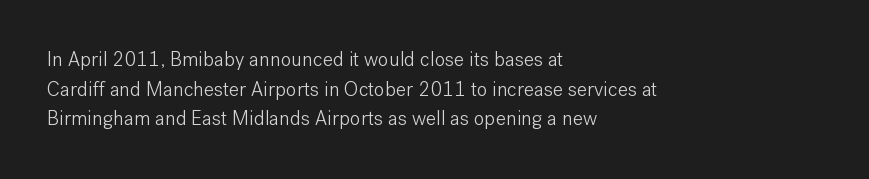
Compared with a typical body face, this is equally light or lighter still. The line texture is even and compact thanks to regular tracking. The space directly below the letters is spotless. Nope, not italic — everything's standing straight.
